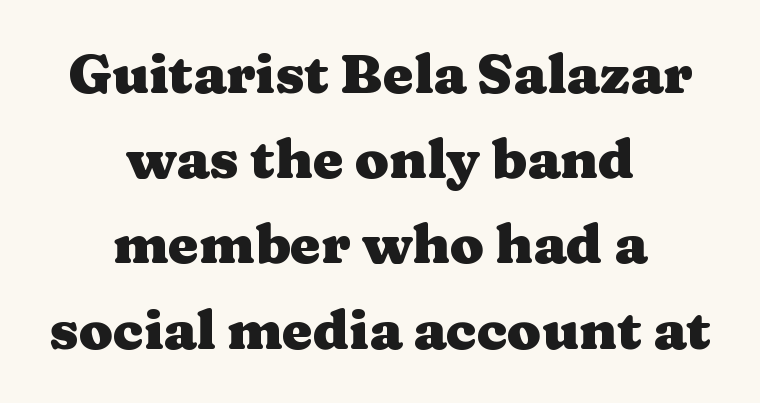
Compared with typical paragraphs, the rows here are spaced about the same. The whitespace from short lines is split evenly between both sides. Just letters on the line, the space beneath them empty. When letters stand straight like this, we call the style roman or upright. Note: serifs present on the glyphs. Proportional: the letters do not fall into vertical columns.
